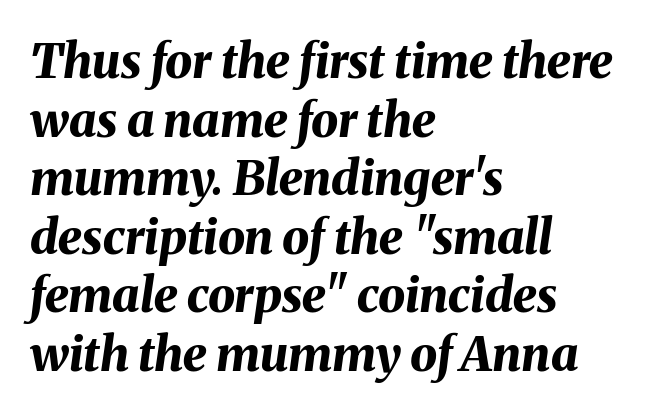
The image shows 48 px bold type, italic (leaning right); set left-aligned, line spacing 1.22x, normal letter spacing, not underlined; medium stroke contrast and a medium x-height.
